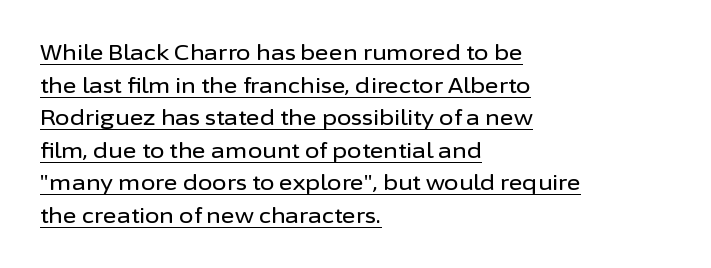
Q: Is the text italic (slanted)? A: No, it is upright.
Q: Is the text underlined? A: Yes.
Q: How is the paragraph aligned? A: Left-aligned.
Q: Is the spacing between letters normal or unusually wide? A: Normal.
Q: Is the spacing between lines tight, normal or loose? A: Normal.
